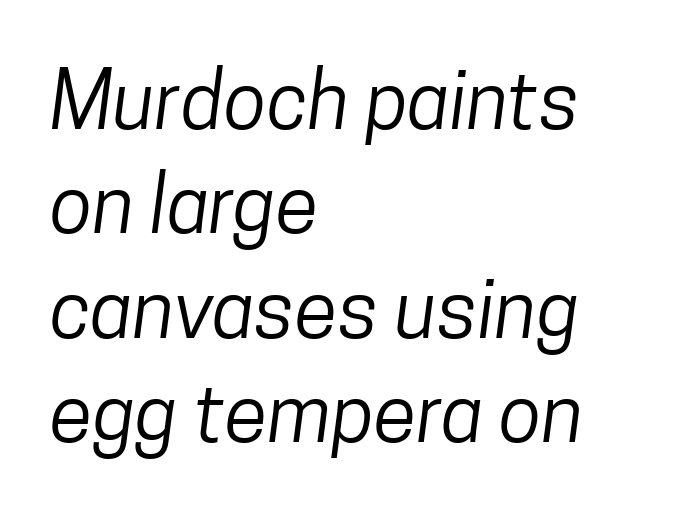
The image shows 79 px regular-weight, condensed sans-serif type; set left-aligned, normal line spacing (1.32x), normal letter spacing, not underlined; low stroke contrast and a medium x-height.
